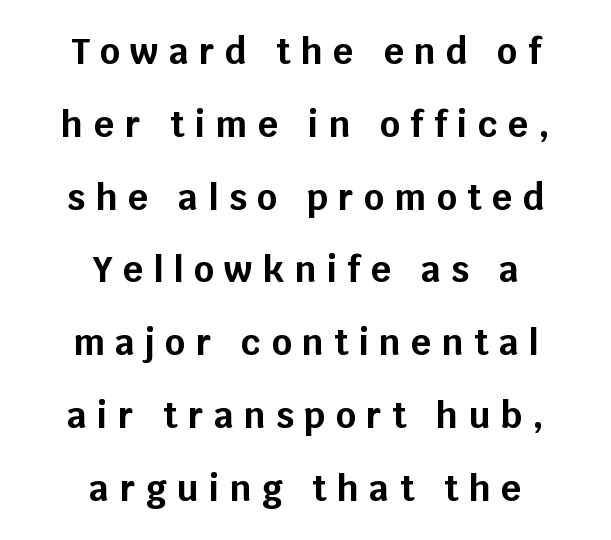
The image shows 35 px bold sans-serif type, upright; set centered, loose line spacing (2.08x), unusually wide letter spacing (+0.3 em), not underlined; low stroke contrast and a large x-height.
